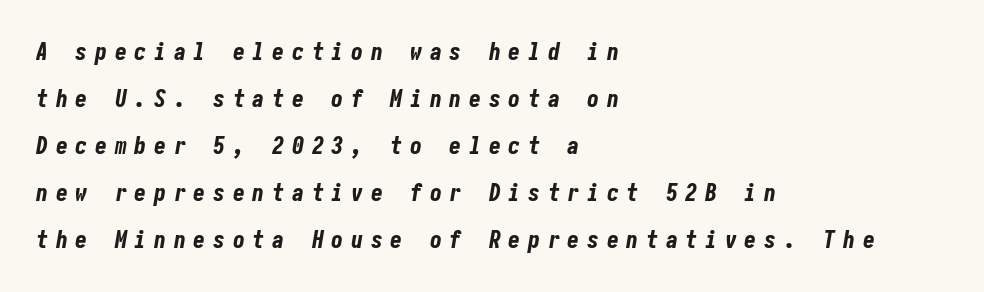
{"italic": "yes", "lean": "right", "slant_degrees": 10, "bold": "yes", "underline": "no", "align": "left", "line_spacing": "loose", "line_spacing_ratio": 1.96, "letter_spacing": "wide", "letter_spacing_em": 0.32, "glyph_px": 24}
